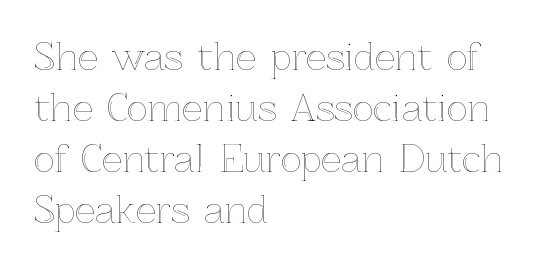
{"italic": "no", "width": "normal", "x_height": "medium", "monospaced": "no", "underline": "no", "align": "left", "line_spacing": "normal", "line_spacing_ratio": 1.42, "letter_spacing": "normal", "letter_spacing_em": 0.0, "glyph_px": 36}
